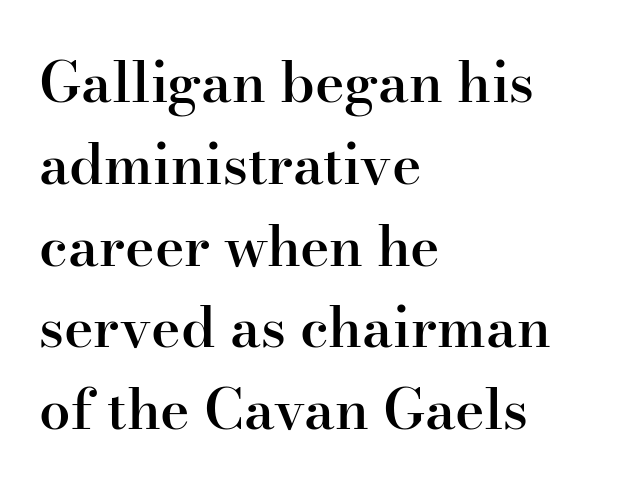
{"serif": "yes", "italic": "no", "bold": "semi", "weight": "semibold", "width": "normal", "stroke_contrast": "high", "x_height": "small", "monospaced": "no", "underline": "no", "align": "left", "line_spacing": "normal", "line_spacing_ratio": 1.46, "letter_spacing": "normal", "letter_spacing_em": 0.0, "glyph_px": 56}
